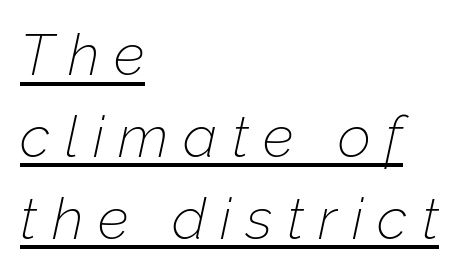
Q: Is the text bold? A: No.
Q: Is the text italic (slanted)? A: Yes, it leans right by about 12 degrees.
Q: Is the text underlined? A: Yes.
Q: How is the paragraph aligned? A: Left-aligned.
Q: Is the spacing between letters normal or unusually wide? A: Unusually wide.
Q: Is the spacing between lines tight, normal or loose? A: Normal.
Q: Width (condensed, normal, or wide)? A: Normal.
Q: Stroke contrast? A: Low.
Q: x-height? A: Medium.
Q: Monospaced? A: No.
